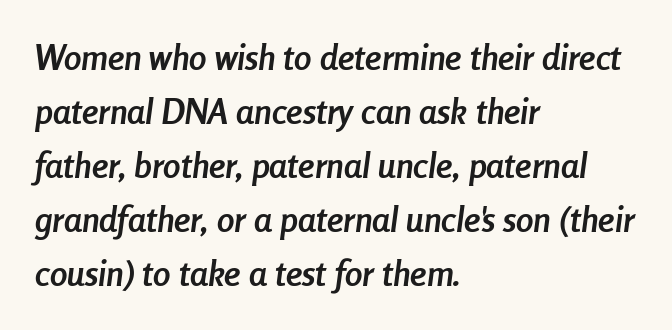
Plenty of ink on the page — the face is bold. Rule under the text: the space is simply empty. The passage shown has conventional tracking throughout. The line-height multiplier appears to be the usual default.
